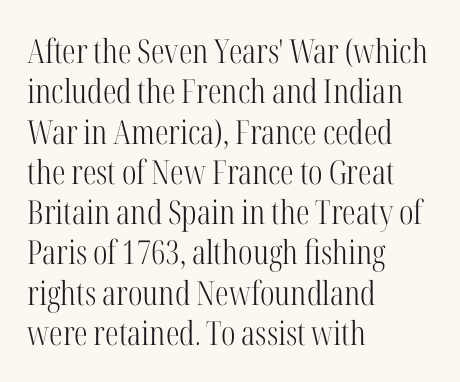
The image shows 33 px light, condensed serif type, upright; set left-aligned, line spacing 1.22x, normal letter spacing, not underlined; high stroke contrast and a medium x-height.
